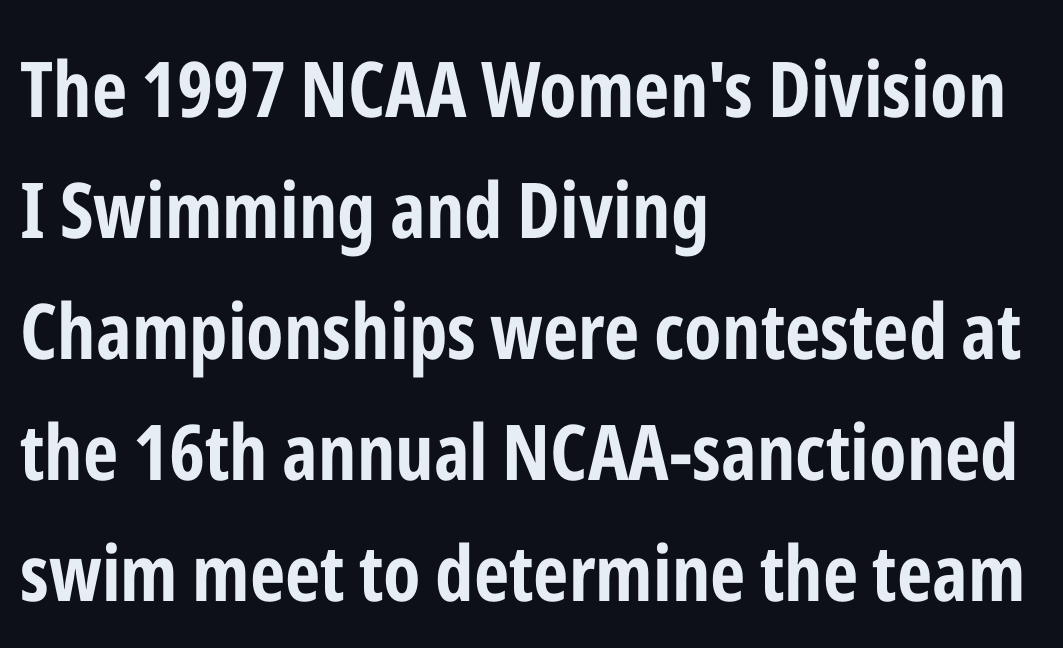
{"serif": "no", "italic": "no", "bold": "yes", "weight": "bold", "width": "condensed", "stroke_contrast": "low", "x_height": "medium", "monospaced": "no", "underline": "no", "align": "left", "line_spacing": "normal", "line_spacing_ratio": 1.57, "letter_spacing": "normal", "letter_spacing_em": 0.0, "glyph_px": 77}
